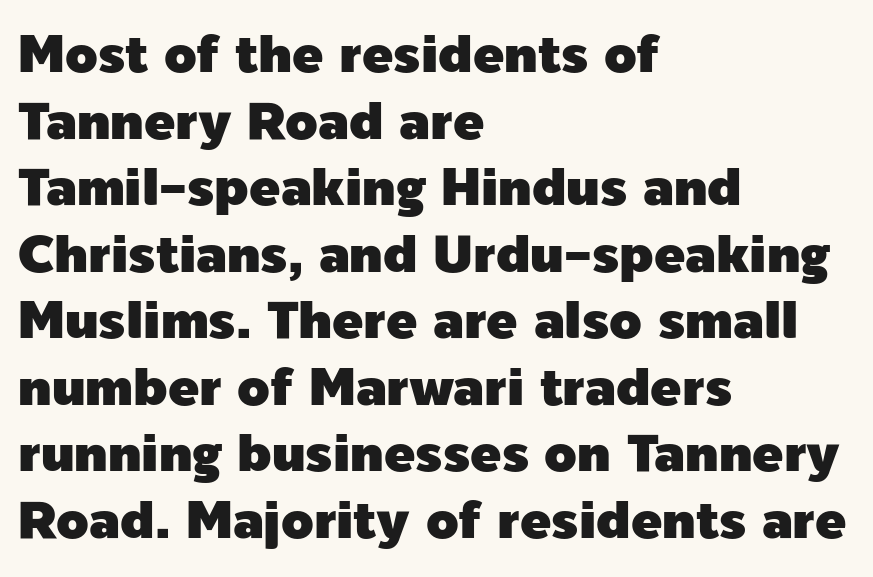
These lines are set flush left with a ragged right edge. Upright lettering throughout. Each letter keeps its own natural width here, so spacing adapts to shape. No feet cap the strokes, marking this as sans-serif type. The type is set solid horizontally, with unmodified tracking. Check under the words: just untouched page.
